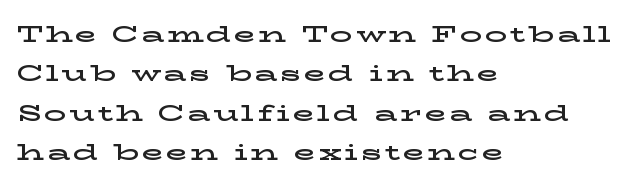
Q: Is the text italic (slanted)? A: No, it is upright.
Q: Is the text underlined? A: No.
Q: How is the paragraph aligned? A: Left-aligned.
